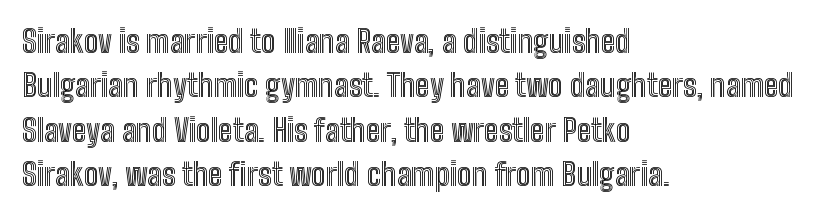
The string is rendered with underlining switched off. Nope, not italic — everything's standing straight. No extra tracking has been applied to these lines. Reading down the block, your eye returns to a fixed left position each line.
